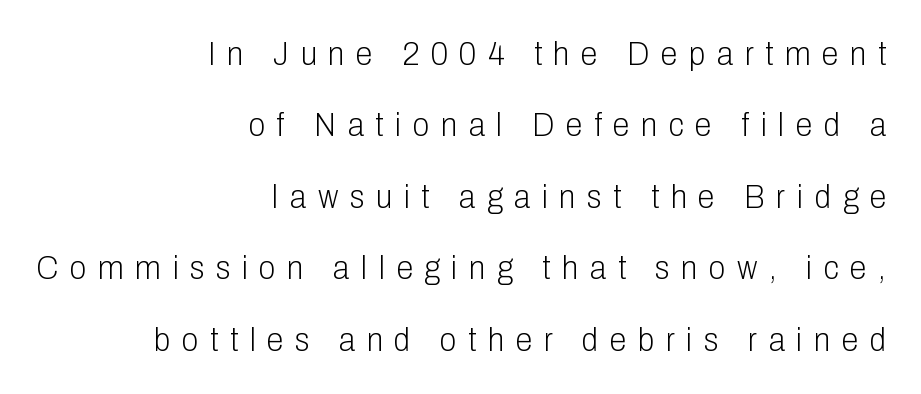
The image shows 34 px light, condensed sans-serif type, upright; set right-aligned, loose line spacing (2.1x), unusually wide letter spacing (+0.34 em), not underlined; low stroke contrast and a medium x-height.
